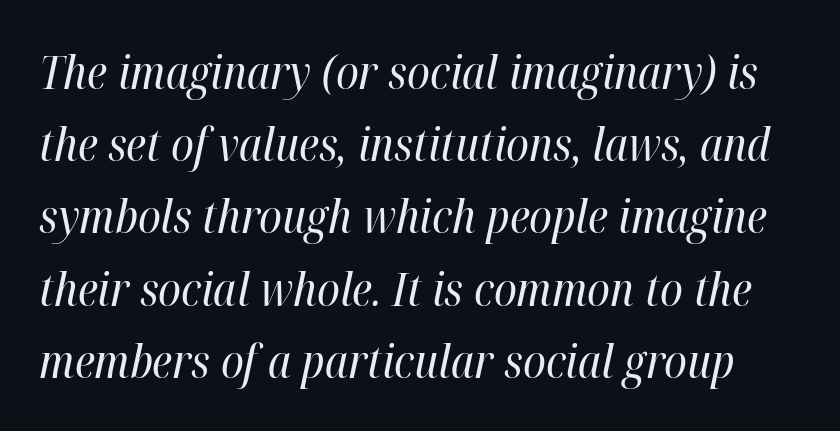
The image shows 46 px regular-weight, condensed type, italic (leaning right); set normal line spacing (1.57x), normal letter spacing, not underlined; high stroke contrast and a medium x-height.
